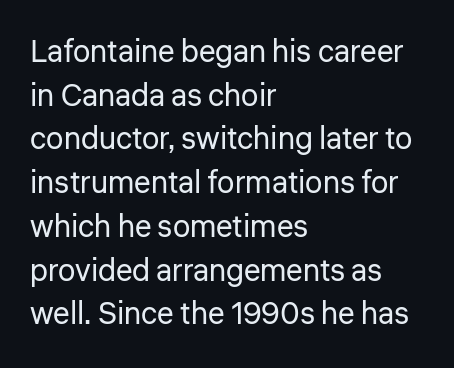
The image shows 31 px regular-weight sans-serif type, upright; set left-aligned, normal line spacing (1.41x), normal letter spacing, not underlined; low stroke contrast and a medium x-height.
